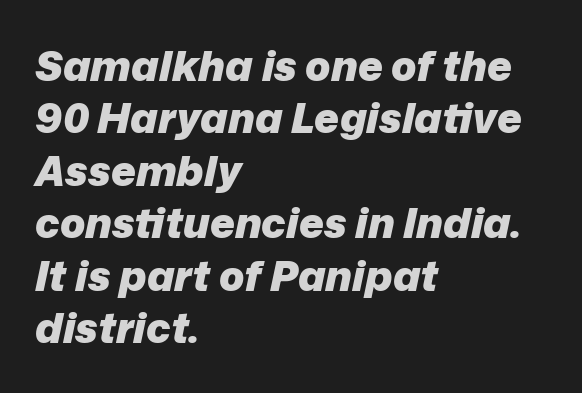
Q: Is the text bold? A: Yes.
Q: Is the text italic (slanted)? A: Yes, it leans right by about 12 degrees.
Q: Is the text underlined? A: No.
Q: How is the paragraph aligned? A: Left-aligned.
Q: Is the spacing between letters normal or unusually wide? A: Normal.
Q: Is the spacing between lines tight, normal or loose? A: Normal.
Q: Width (condensed, normal, or wide)? A: Normal.
Q: Stroke contrast? A: Low.
Q: x-height? A: Medium.
Q: Monospaced? A: No.
